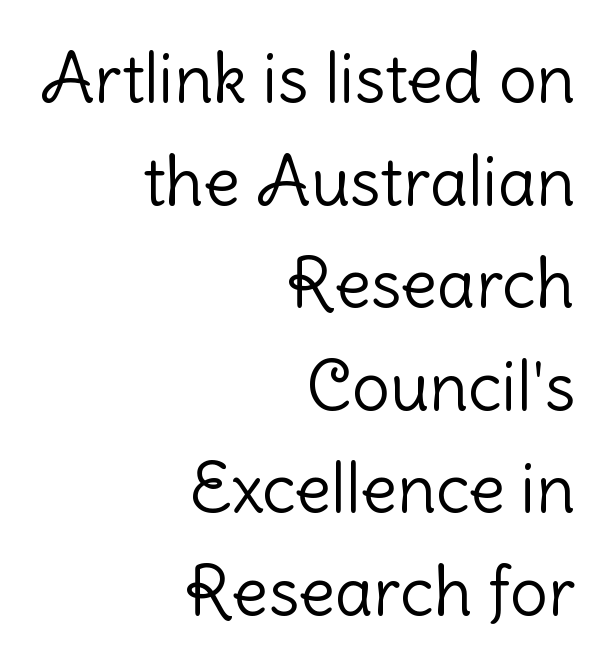
Is the type heavy? It reads as light-to-regular instead. The rendering uses natural spacing where letterforms have individual widths. The letterforms sit shoulder to shoulder at normal distance. Is this a sans? Yes — the strokes have no serifs. Posture: vertical. One-word summary of the alignment: right.
